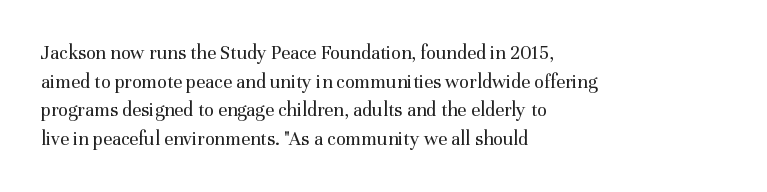
Q: Is the text bold? A: No.
Q: Is the text italic (slanted)? A: No, it is upright.
Q: Is the text underlined? A: No.
Q: How is the paragraph aligned? A: Left-aligned.
Q: Is the spacing between letters normal or unusually wide? A: Normal.
Q: Is the spacing between lines tight, normal or loose? A: Normal.
